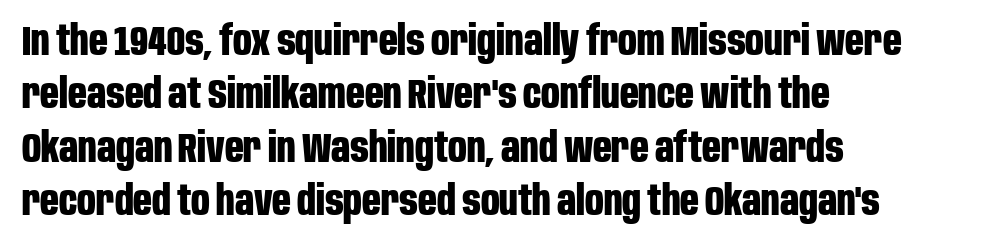
The image shows 41 px bold, condensed sans-serif type, upright; set left-aligned, normal line spacing (1.3x), normal letter spacing, not underlined; low stroke contrast and a large x-height.
